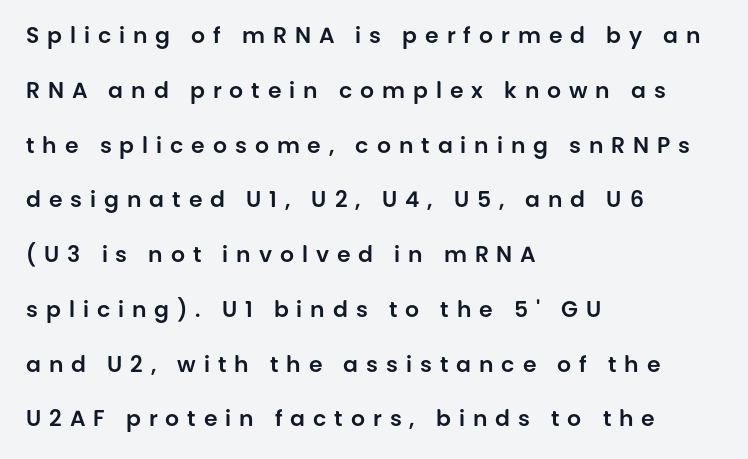
The image shows 22 px text type, upright; set left-aligned, loose line spacing (2.49x), unusually wide letter spacing (+0.36 em), not underlined.
